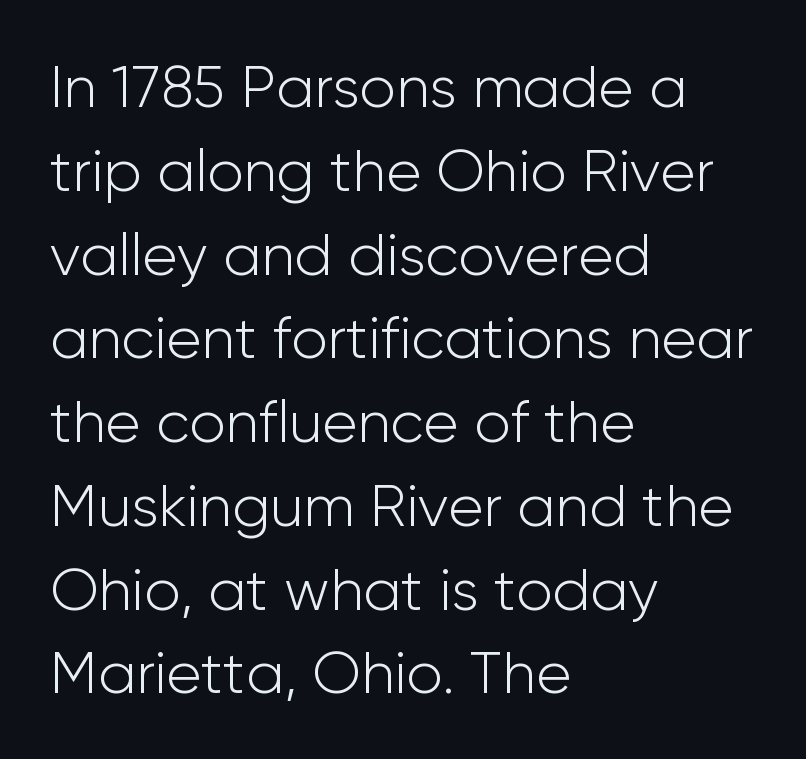
Q: Is the text bold? A: No.
Q: Is the text italic (slanted)? A: No, it is upright.
Q: Is the typeface a serif or a sans-serif typeface? A: Sans-serif.
Q: Is the text underlined? A: No.
Q: How is the paragraph aligned? A: Left-aligned.
Q: Is the spacing between letters normal or unusually wide? A: Normal.
Q: Is the spacing between lines tight, normal or loose? A: Normal.
Q: Width (condensed, normal, or wide)? A: Normal.
Q: Stroke contrast? A: Low.
Q: x-height? A: Medium.
Q: Monospaced? A: No.
